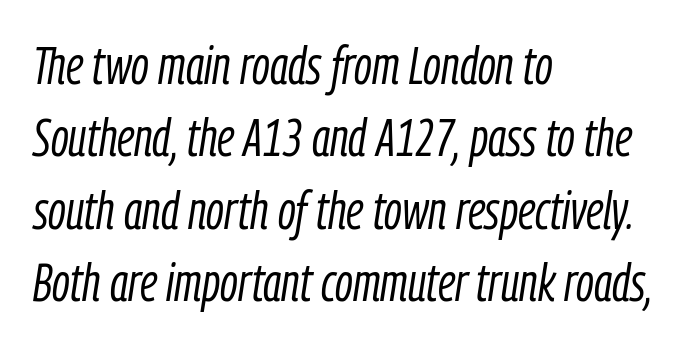
The image shows 52 px light, condensed type, italic (leaning right); set left-aligned, normal line spacing (1.39x), normal letter spacing, not underlined; low stroke contrast and a medium x-height.
